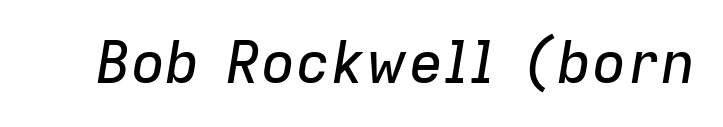
{"italic": "yes", "lean": "right", "slant_degrees": 9, "width": "normal", "stroke_contrast": "low", "x_height": "medium", "monospaced": "no", "underline": "no", "letter_spacing": "normal", "letter_spacing_em": 0.0, "glyph_px": 58}
